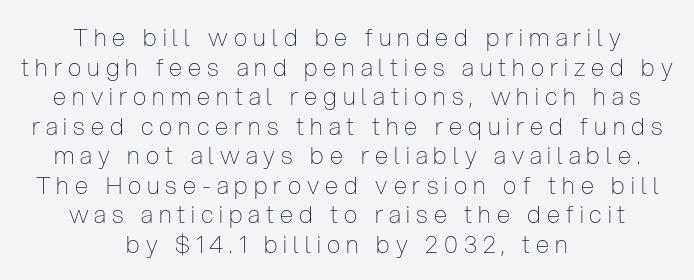
Q: Is the text bold? A: No.
Q: Is the text italic (slanted)? A: No, it is upright.
Q: Is the text underlined? A: No.
Q: How is the paragraph aligned? A: Centered.
Q: Is the spacing between letters normal or unusually wide? A: Unusually wide.
